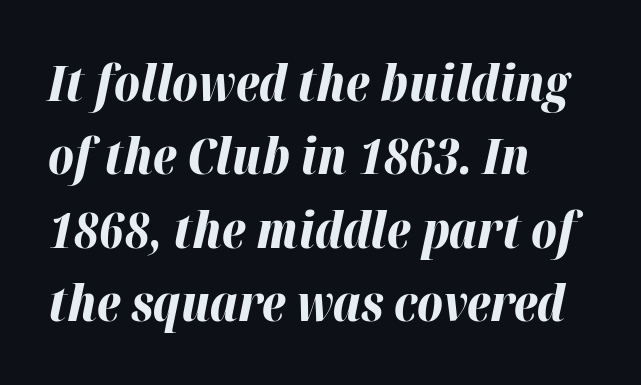
The letters advance in unequal steps, a hallmark of proportional type. Horizontally, the lines are justified to the leading edge only. Caption: standard tracking, unaltered. Caption: bold face, heavy strokes. Summary of vertical rhythm: regular, with standard interline spacing.
